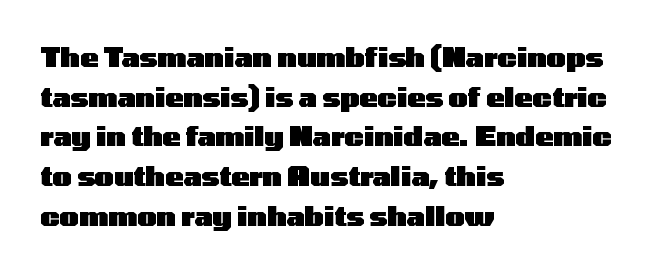
{"italic": "no", "bold": "yes", "underline": "no", "align": "left", "line_spacing": "normal", "line_spacing_ratio": 1.47, "letter_spacing": "normal", "letter_spacing_em": 0.0, "glyph_px": 27}
